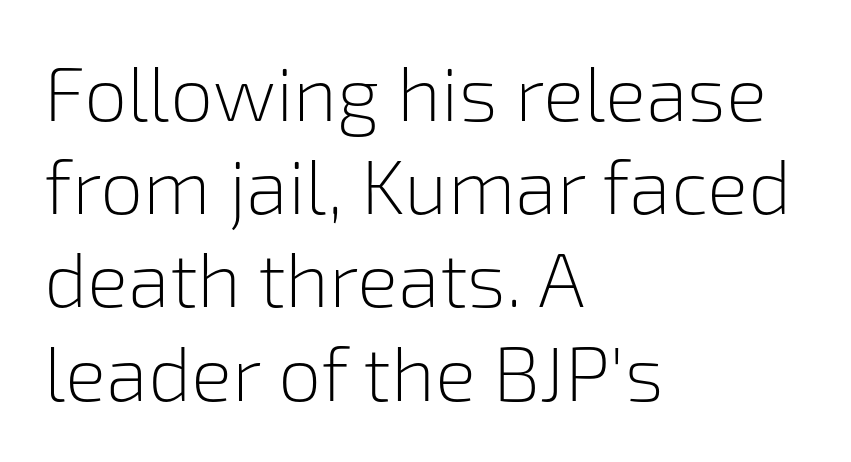
The image shows 77 px light sans-serif type, upright; set left-aligned, line spacing 1.21x, normal letter spacing, not underlined; low stroke contrast and a medium x-height.
